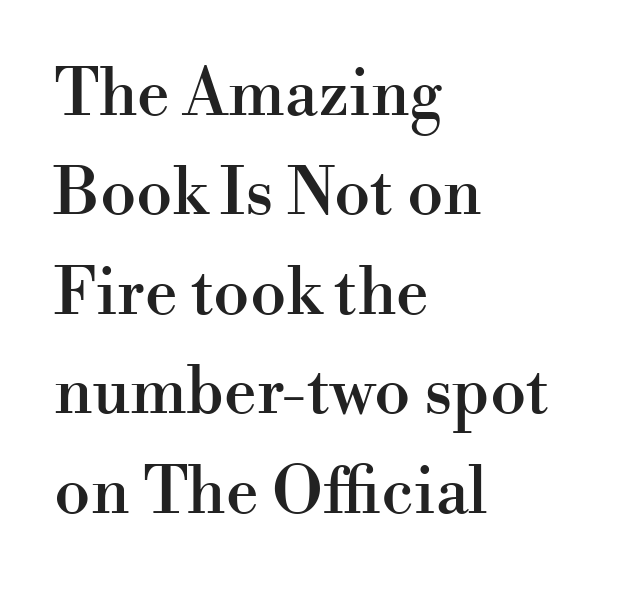
The designer went with a serif here, giving each stem small feet. The letters advance in unequal steps, a hallmark of proportional type. Horizontal alignment here is leftward, the default for most running prose. Ordinary non-slanted type is in use. A normal amount of white space separates one row of letters from the next. Students, note that the glyphs here touch the page at normal intervals.
